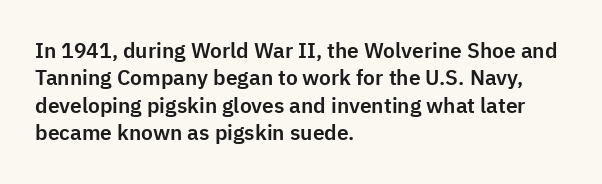
You could call the tracking neutral — neither tight nor loose. Honestly, there is no underline to notice here at all. This is roman type, the default non-slanted kind. Compared with a centered layout, this one pins lines to the left instead. Interline gaps are of average width in this sample.
